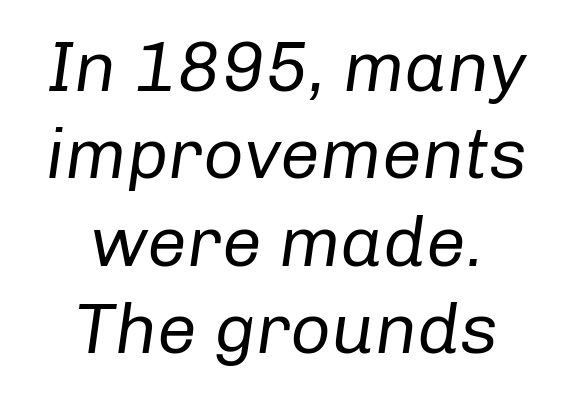
{"italic": "yes", "lean": "right", "slant_degrees": 8, "bold": "no", "weight": "regular", "width": "normal", "stroke_contrast": "low", "x_height": "medium", "monospaced": "no", "underline": "no", "align": "center", "line_spacing_ratio": 1.23, "letter_spacing": "normal", "letter_spacing_em": 0.0, "glyph_px": 71}
